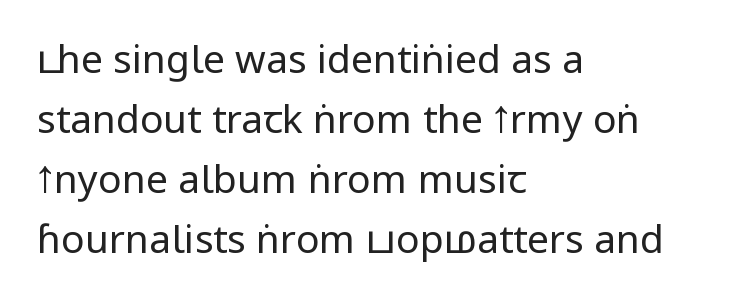
{"serif": "no", "italic": "no", "bold": "no", "weight": "regular", "width": "condensed", "stroke_contrast": "low", "x_height": "large", "monospaced": "no", "underline": "no", "align": "left", "line_spacing": "normal", "line_spacing_ratio": 1.54, "letter_spacing": "normal", "letter_spacing_em": 0.0, "glyph_px": 39}
